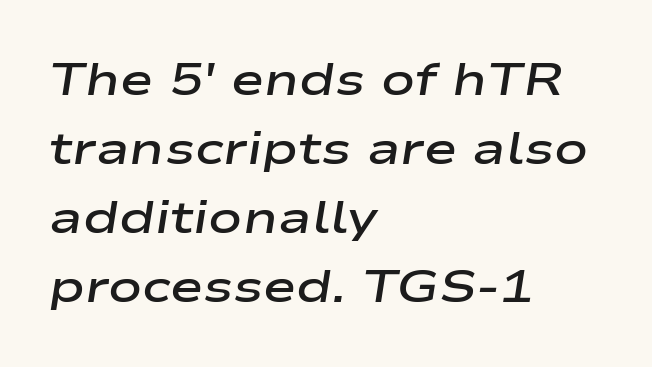
Q: Is the text bold? A: Semi-bold.
Q: Is the text italic (slanted)? A: Yes, it leans right by about 9 degrees.
Q: Is the text underlined? A: No.
Q: How is the paragraph aligned? A: Left-aligned.
Q: Is the spacing between letters normal or unusually wide? A: Normal.
Q: Is the spacing between lines tight, normal or loose? A: Normal.
Q: Width (condensed, normal, or wide)? A: Wide.
Q: Stroke contrast? A: Low.
Q: x-height? A: Medium.
Q: Monospaced? A: No.
